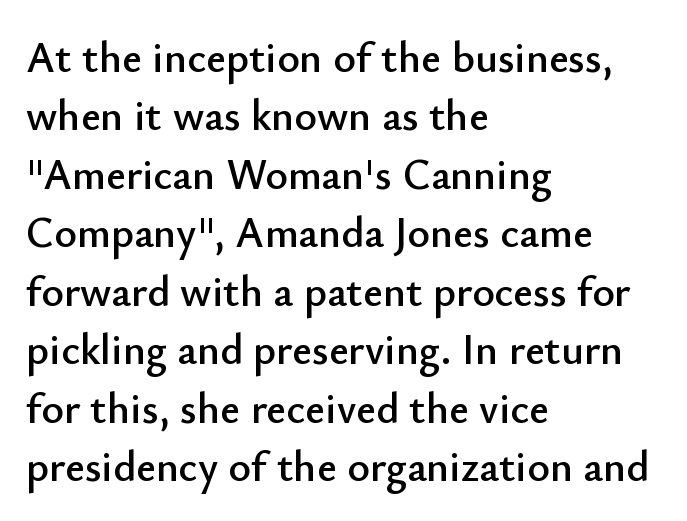
Q: Is the text italic (slanted)? A: No, it is upright.
Q: Is the typeface a serif or a sans-serif typeface? A: Sans-serif.
Q: Is the text underlined? A: No.
Q: How is the paragraph aligned? A: Left-aligned.
Q: Is the spacing between letters normal or unusually wide? A: Normal.
Q: Is the spacing between lines tight, normal or loose? A: Normal.
Q: Width (condensed, normal, or wide)? A: Normal.
Q: Stroke contrast? A: Low.
Q: x-height? A: Small.
Q: Monospaced? A: No.
